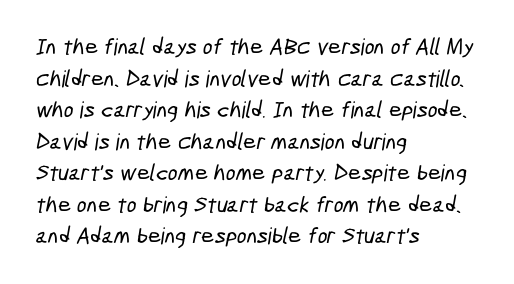
The image shows 23 px text type; set left-aligned, normal line spacing (1.37x), normal letter spacing, not underlined.
